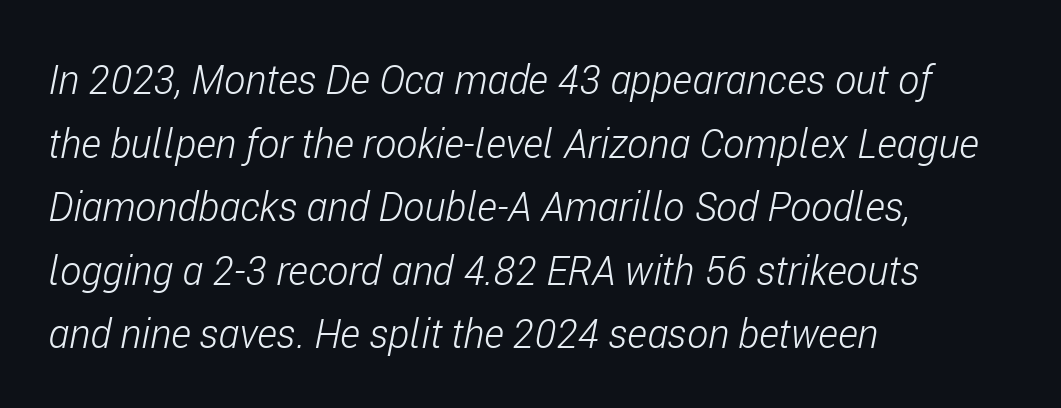
Q: Is the text bold? A: No.
Q: Is the text italic (slanted)? A: Yes, it leans right by about 11 degrees.
Q: Is the text underlined? A: No.
Q: How is the paragraph aligned? A: Left-aligned.
Q: Is the spacing between letters normal or unusually wide? A: Normal.
Q: Is the spacing between lines tight, normal or loose? A: Normal.
Q: Width (condensed, normal, or wide)? A: Condensed.
Q: Stroke contrast? A: Low.
Q: x-height? A: Medium.
Q: Monospaced? A: No.
